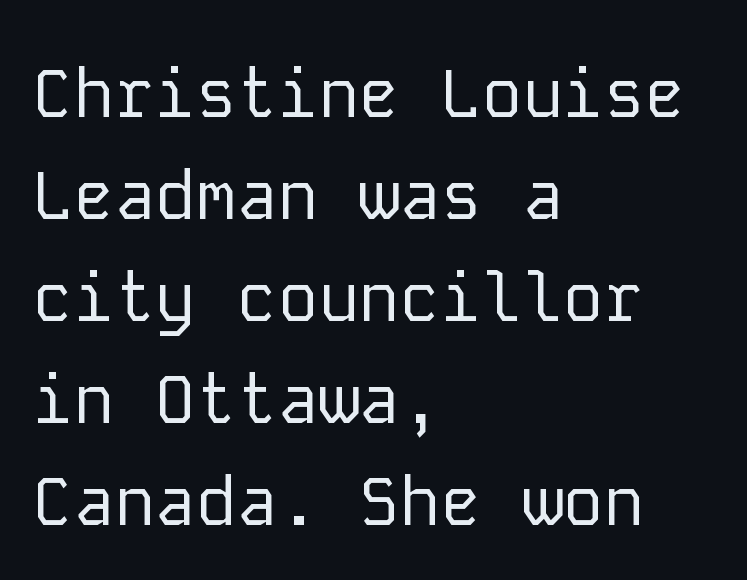
Q: Is the text bold? A: No.
Q: Is the text italic (slanted)? A: No, it is upright.
Q: Is the typeface a serif or a sans-serif typeface? A: Sans-serif.
Q: Is the text underlined? A: No.
Q: How is the paragraph aligned? A: Left-aligned.
Q: Is the spacing between letters normal or unusually wide? A: Normal.
Q: Is the spacing between lines tight, normal or loose? A: Normal.
Q: Width (condensed, normal, or wide)? A: Normal.
Q: Stroke contrast? A: Low.
Q: x-height? A: Medium.
Q: Monospaced? A: Yes.
